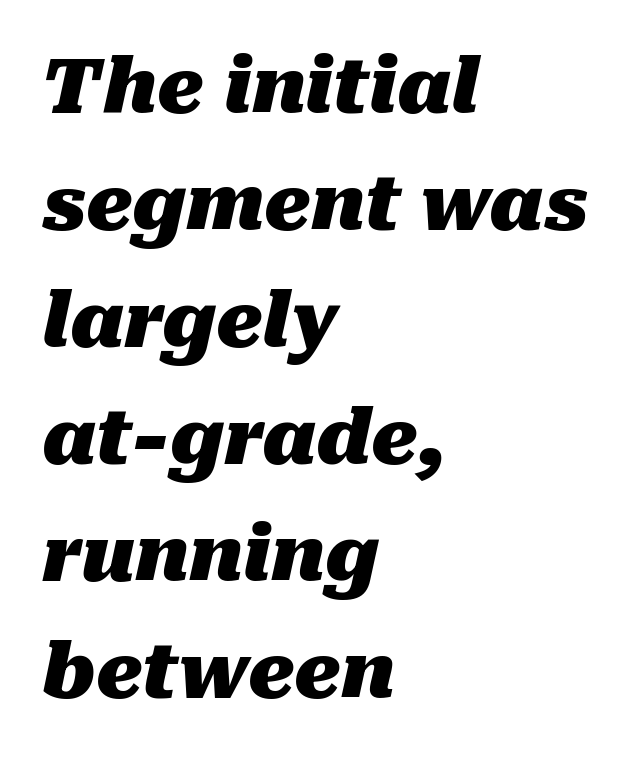
Evenly set lines give the paragraph a standard silhouette. The letters are bold, with thick, heavy strokes. This sample has the flowing, uneven cadence of proportional lettering. The font's italic variant was chosen for this text. Nobody touched the tracking dial on this one.
